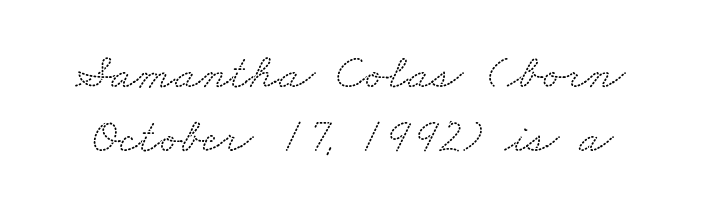
The image shows 50 px wide serif type; set normal line spacing (1.29x), normal letter spacing, not underlined; low stroke contrast and a small x-height.
